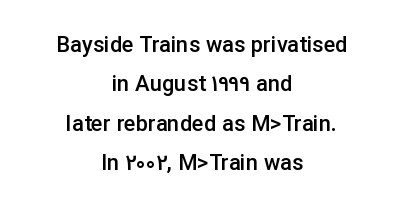
Q: Is the text bold? A: Semi-bold.
Q: Is the text italic (slanted)? A: No, it is upright.
Q: Is the text underlined? A: No.
Q: How is the paragraph aligned? A: Centered.
Q: Is the spacing between letters normal or unusually wide? A: Normal.
